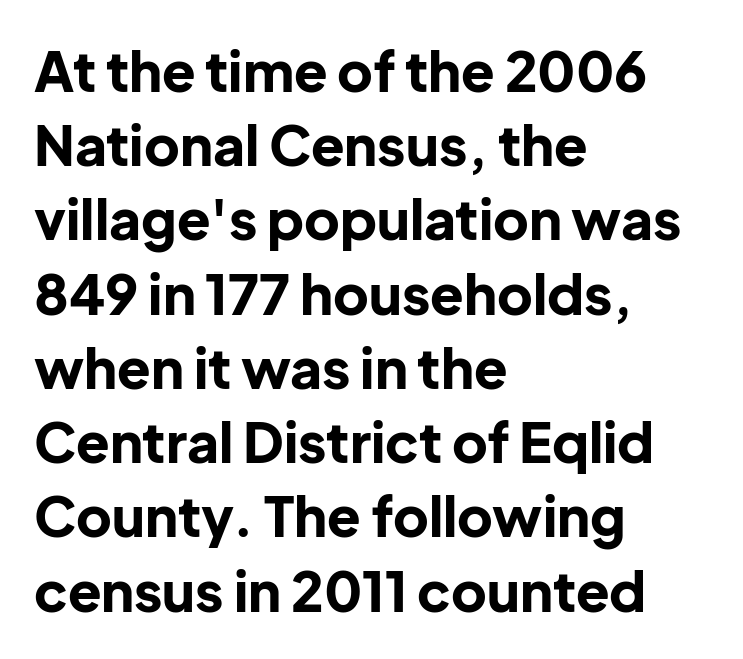
The letters stand straight up with perfectly vertical stems. All the whitespace from short lines collects on the right. Notice how descenders clear the ascenders below comfortably — that's standard leading. The letters sit at their default tracking, neither squeezed nor spread. Quick note: underline off.
